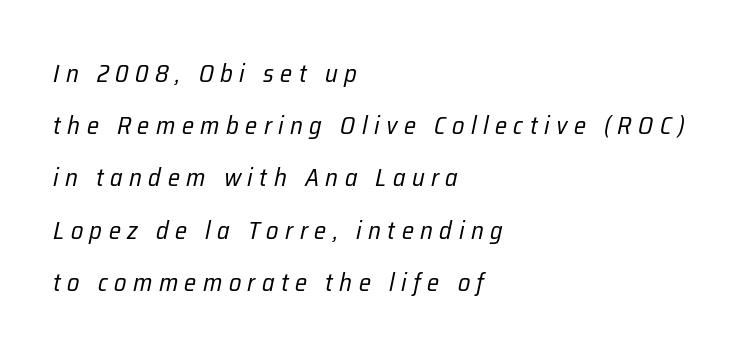
{"italic": "yes", "lean": "right", "slant_degrees": 12, "bold": "no", "underline": "no", "align": "left", "line_spacing": "loose", "line_spacing_ratio": 2.09, "letter_spacing": "wide", "letter_spacing_em": 0.26, "glyph_px": 25}
